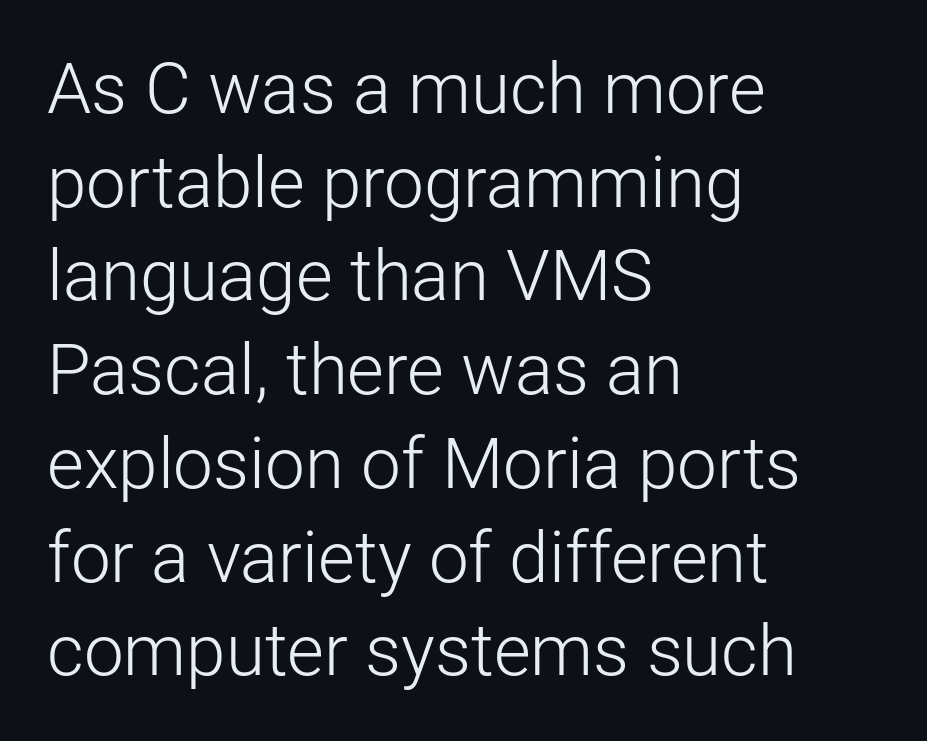
The image shows 71 px light sans-serif type, upright; set left-aligned, normal line spacing (1.32x), normal letter spacing, not underlined; low stroke contrast and a medium x-height.
